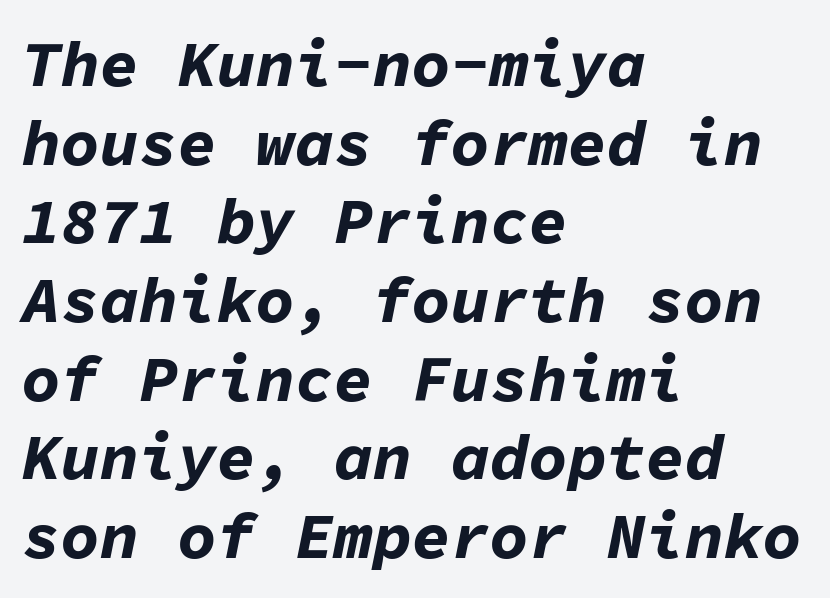
The text carries the slant typical of an italic or oblique font. In terms of letterspacing, this is plain default setting. Looks like terminal output: every glyph gets an equal slot. A bare baseline throughout the passage. The glyphs have the mass of a bold cut.
